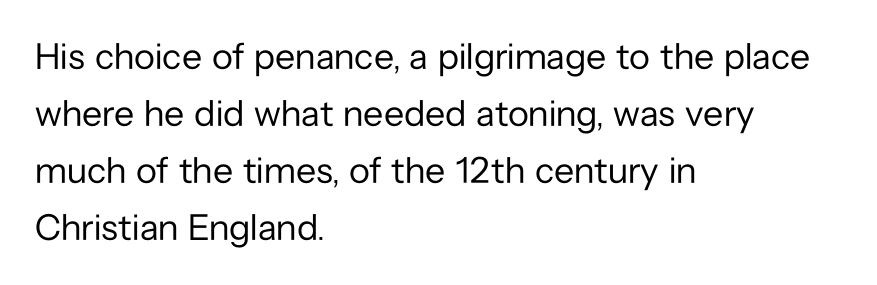
Q: Is the text bold? A: No.
Q: Is the text italic (slanted)? A: No, it is upright.
Q: Is the typeface a serif or a sans-serif typeface? A: Sans-serif.
Q: Is the text underlined? A: No.
Q: How is the paragraph aligned? A: Left-aligned.
Q: Is the spacing between letters normal or unusually wide? A: Normal.
Q: Is the spacing between lines tight, normal or loose? A: Normal.
Q: Width (condensed, normal, or wide)? A: Normal.
Q: Stroke contrast? A: Low.
Q: x-height? A: Medium.
Q: Monospaced? A: No.
